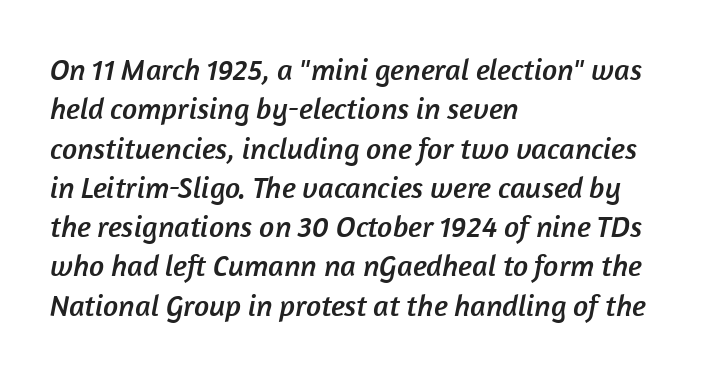
{"serif": "no", "width": "normal", "stroke_contrast": "low", "x_height": "medium", "monospaced": "no", "underline": "no", "align": "left", "line_spacing": "normal", "line_spacing_ratio": 1.31, "letter_spacing": "normal", "letter_spacing_em": 0.0, "glyph_px": 30}
